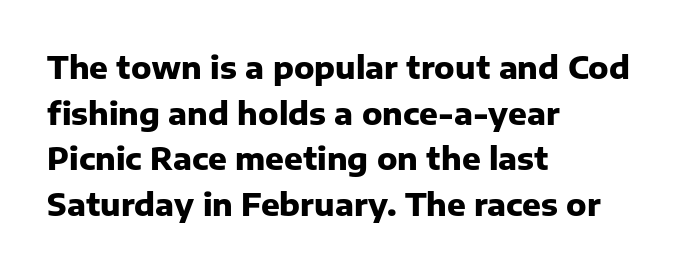
{"serif": "no", "italic": "no", "bold": "yes", "weight": "heavy", "width": "normal", "stroke_contrast": "low", "x_height": "medium", "monospaced": "no", "underline": "no", "align": "left", "line_spacing": "normal", "line_spacing_ratio": 1.47, "letter_spacing": "normal", "letter_spacing_em": 0.0, "glyph_px": 31}
